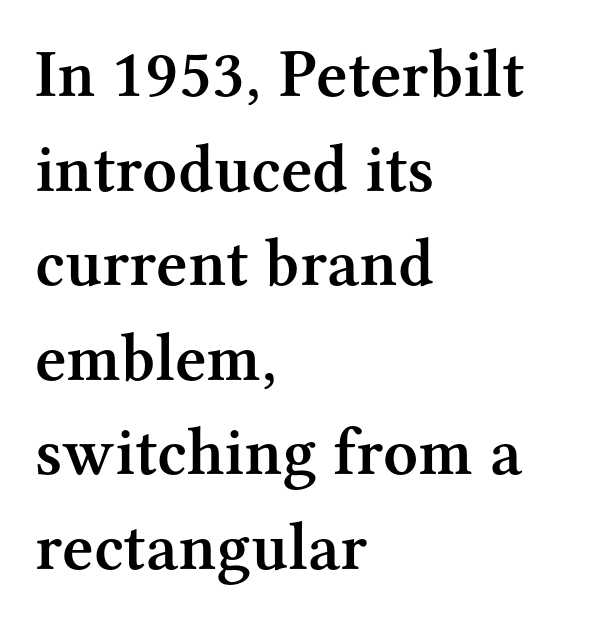
The image shows 68 px semibold serif type, upright; set left-aligned, normal line spacing (1.39x), normal letter spacing, not underlined; medium stroke contrast and a medium x-height.
